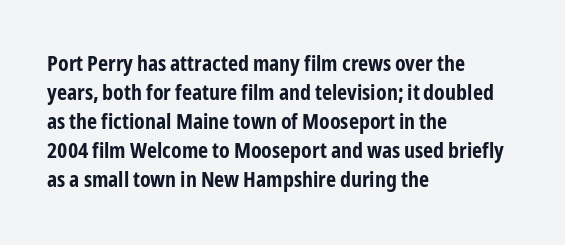
{"italic": "no", "bold": "yes", "underline": "no", "align": "left", "line_spacing": "normal", "line_spacing_ratio": 1.32, "letter_spacing": "normal", "letter_spacing_em": 0.0, "glyph_px": 22}
